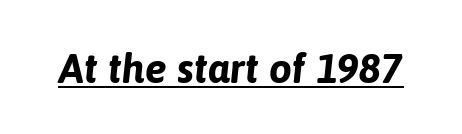
Q: Is the text bold? A: Yes.
Q: Is the text italic (slanted)? A: Yes, it leans right by about 6 degrees.
Q: Is the text underlined? A: Yes.
Q: Is the spacing between letters normal or unusually wide? A: Normal.
Q: Width (condensed, normal, or wide)? A: Normal.
Q: Stroke contrast? A: Low.
Q: x-height? A: Medium.
Q: Monospaced? A: No.
